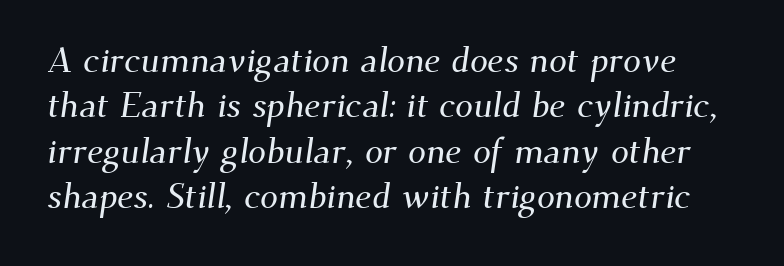
I'd call this a serif setting — the letters wear small feet. Between one letter and the next there's only the usual sliver of space. The zone under the glyphs is completely vacant. Horizontal bands of white between lines are of average thickness. You could not count columns in this text — the font is proportionally spaced.
